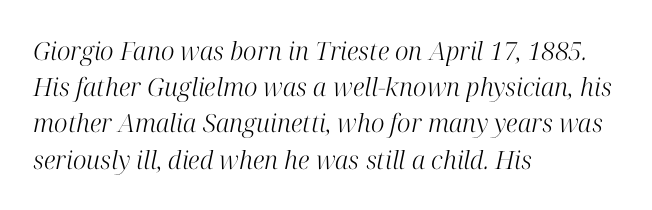
Q: Is the text bold? A: No.
Q: Is the text italic (slanted)? A: Yes, it leans right by about 12 degrees.
Q: Is the text underlined? A: No.
Q: How is the paragraph aligned? A: Left-aligned.
Q: Is the spacing between letters normal or unusually wide? A: Normal.
Q: Is the spacing between lines tight, normal or loose? A: Normal.
